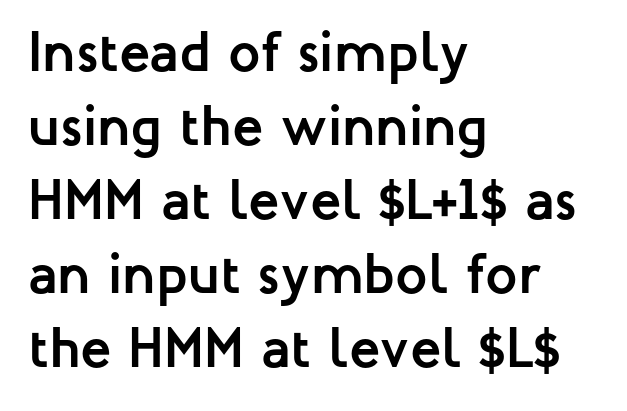
{"serif": "no", "italic": "no", "bold": "yes", "weight": "semibold", "width": "normal", "stroke_contrast": "low", "x_height": "medium", "monospaced": "no", "underline": "no", "align": "left", "line_spacing": "normal", "line_spacing_ratio": 1.3, "letter_spacing": "normal", "letter_spacing_em": 0.0, "glyph_px": 57}
